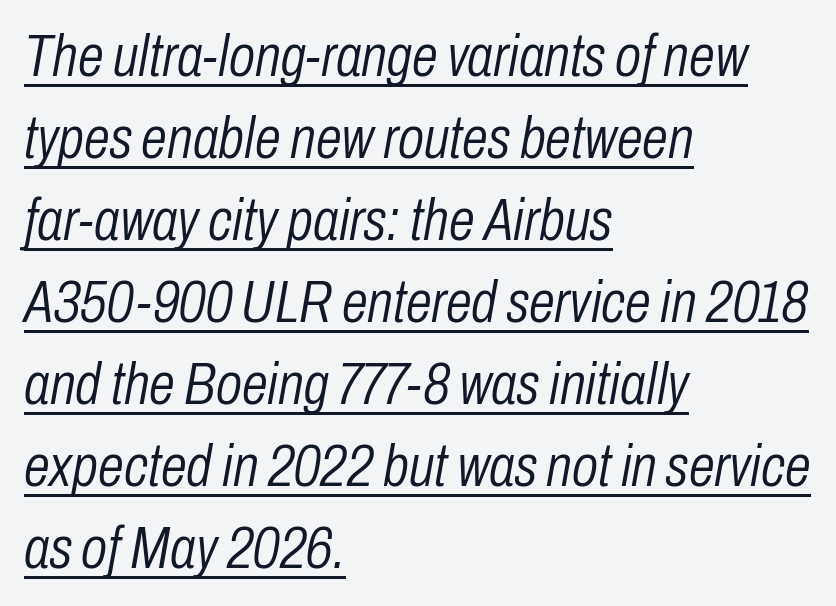
Q: Is the text bold? A: No.
Q: Is the text italic (slanted)? A: Yes, it leans right by about 10 degrees.
Q: Is the text underlined? A: Yes.
Q: How is the paragraph aligned? A: Left-aligned.
Q: Is the spacing between letters normal or unusually wide? A: Normal.
Q: Is the spacing between lines tight, normal or loose? A: Normal.
Q: Width (condensed, normal, or wide)? A: Condensed.
Q: Stroke contrast? A: Low.
Q: x-height? A: Medium.
Q: Monospaced? A: No.
